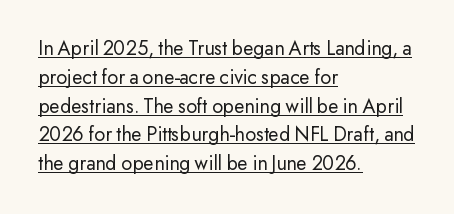
{"italic": "no", "bold": "no", "underline": "yes", "align": "left", "line_spacing": "normal", "line_spacing_ratio": 1.37, "letter_spacing": "normal", "letter_spacing_em": 0.0, "glyph_px": 21}
